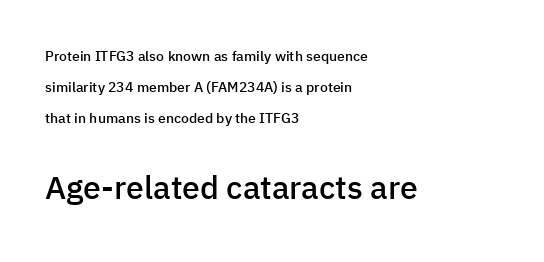
{"serif": "no", "italic": "no", "bold": "semi", "weight": "semibold", "width": "normal", "stroke_contrast": "low", "x_height": "medium", "monospaced": "no", "underline": "no", "align": "left", "line_spacing": "loose", "line_spacing_ratio": 2.2, "letter_spacing": "normal", "letter_spacing_em": 0.0, "larger_block": "second", "size_ratio": 2.29, "glyph_px": 32}
